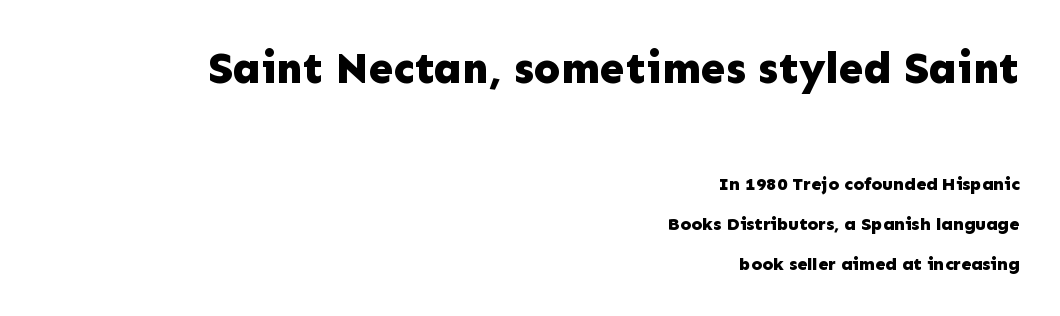
The letters advance in unequal steps, a hallmark of proportional type. Where is the straight margin? On the right. Tall strokes in this sample are plumb rather than angled. Summary of weight: heavy, a full bold.
